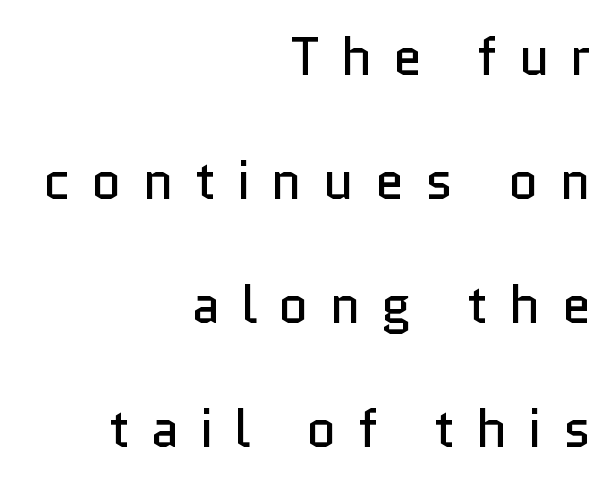
Students, note that the glyphs here are deliberately spaced far apart. Underlining? Definitely not there. Looks like regular typesetting: each glyph gets only the width it needs. Stroke thickness stays within the range of a standard reading face or lighter. All the whitespace from short lines collects on the left. Vertically, the passage feels expansive, rows floating well apart.
